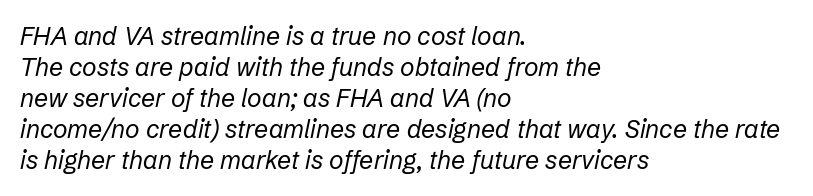
Q: Is the text bold? A: No.
Q: Is the text italic (slanted)? A: Yes, it leans right by about 12 degrees.
Q: Is the text underlined? A: No.
Q: How is the paragraph aligned? A: Left-aligned.
Q: Is the spacing between letters normal or unusually wide? A: Normal.
